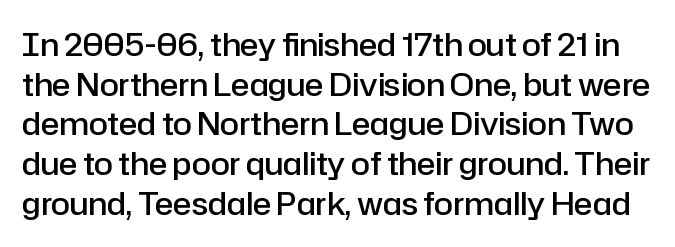
{"serif": "no", "italic": "no", "bold": "semi", "weight": "semibold", "width": "normal", "stroke_contrast": "low", "x_height": "medium", "monospaced": "no", "underline": "no", "line_spacing": "normal", "line_spacing_ratio": 1.28, "letter_spacing": "normal", "letter_spacing_em": 0.0, "glyph_px": 31}
